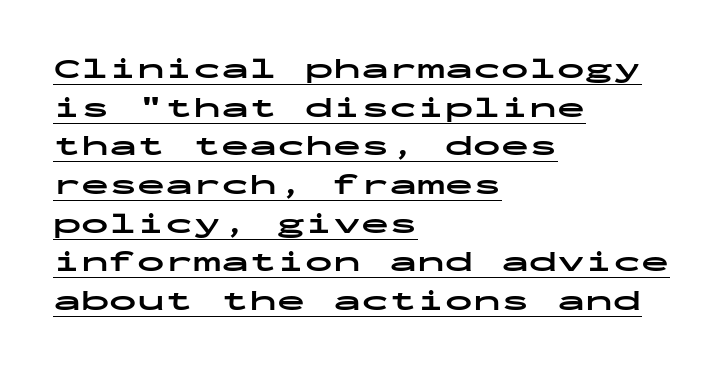
Q: Is the text bold? A: Yes.
Q: Is the text italic (slanted)? A: No, it is upright.
Q: Is the typeface a serif or a sans-serif typeface? A: Sans-serif.
Q: Is the text underlined? A: Yes.
Q: How is the paragraph aligned? A: Left-aligned.
Q: Is the spacing between letters normal or unusually wide? A: Normal.
Q: Is the spacing between lines tight, normal or loose? A: Normal.
Q: Width (condensed, normal, or wide)? A: Wide.
Q: Stroke contrast? A: Low.
Q: x-height? A: Medium.
Q: Monospaced? A: Yes.
